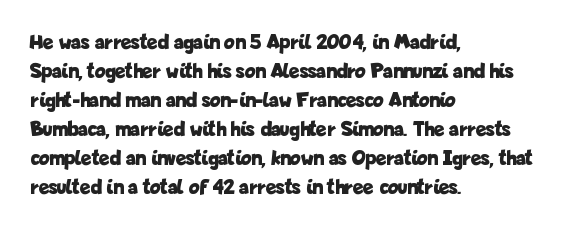
I'd describe the lettering as bold — thick and assertive. Line starts are locked; line ends wander. Nope, not italic — everything's standing straight. Only glyphs here, with clear space below each row.
